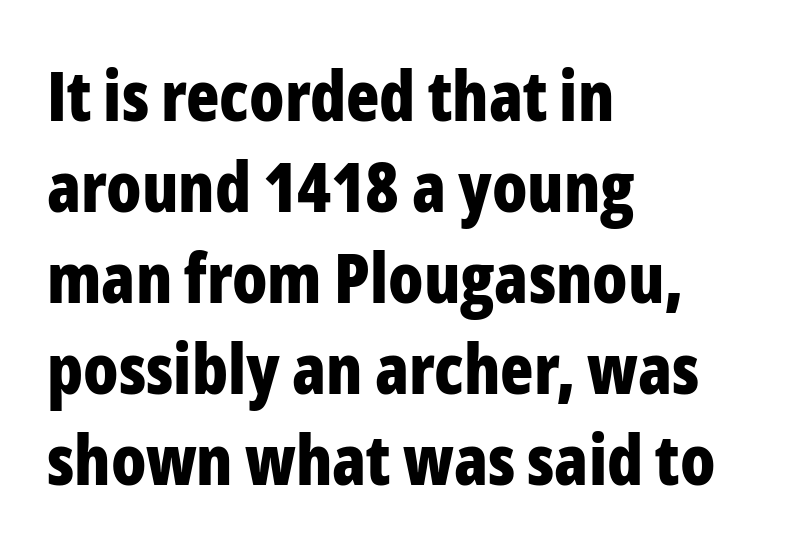
Q: Is the text bold? A: Yes.
Q: Is the text italic (slanted)? A: No, it is upright.
Q: Is the typeface a serif or a sans-serif typeface? A: Sans-serif.
Q: Is the text underlined? A: No.
Q: How is the paragraph aligned? A: Left-aligned.
Q: Is the spacing between letters normal or unusually wide? A: Normal.
Q: Is the spacing between lines tight, normal or loose? A: Normal.
Q: Width (condensed, normal, or wide)? A: Condensed.
Q: Stroke contrast? A: Low.
Q: x-height? A: Medium.
Q: Monospaced? A: No.
